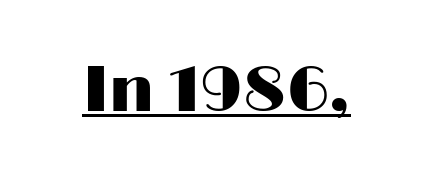
The image shows 64 px wide sans-serif type, upright; set normal letter spacing, underlined; high stroke contrast and a medium x-height.
